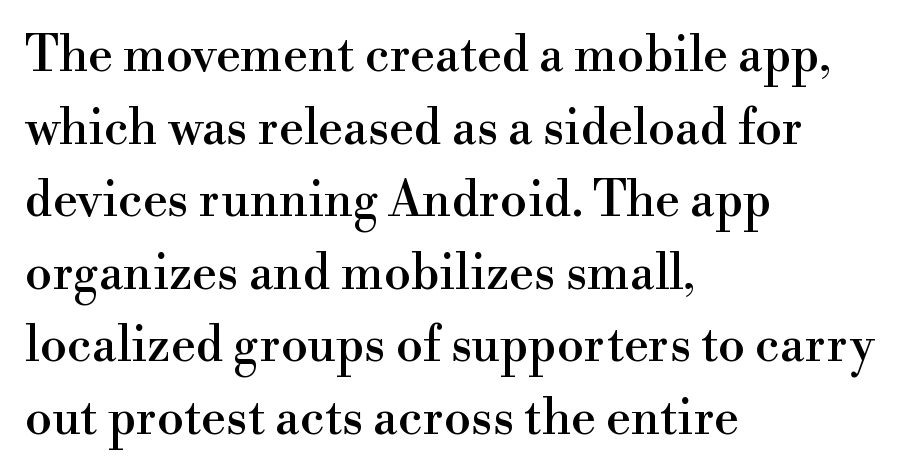
Does extra space separate the letters? No, they use regular spacing. The font's upright variant was chosen for this text. Left-aligned paragraph, ragged on the right. Line spacing here is normal. The gap between lines stays unmarked. The passage shown is typed in a proportional face where columns would drift.
